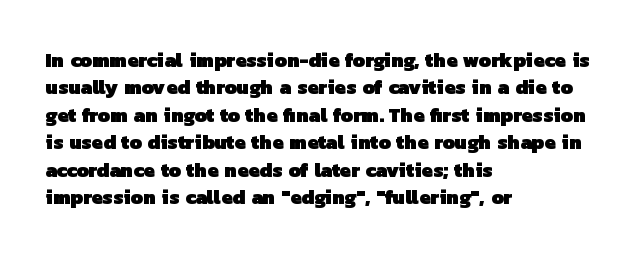
Q: Is the text bold? A: Yes.
Q: Is the text underlined? A: No.
Q: How is the paragraph aligned? A: Left-aligned.
Q: Is the spacing between letters normal or unusually wide? A: Normal.
Q: Is the spacing between lines tight, normal or loose? A: Normal.
